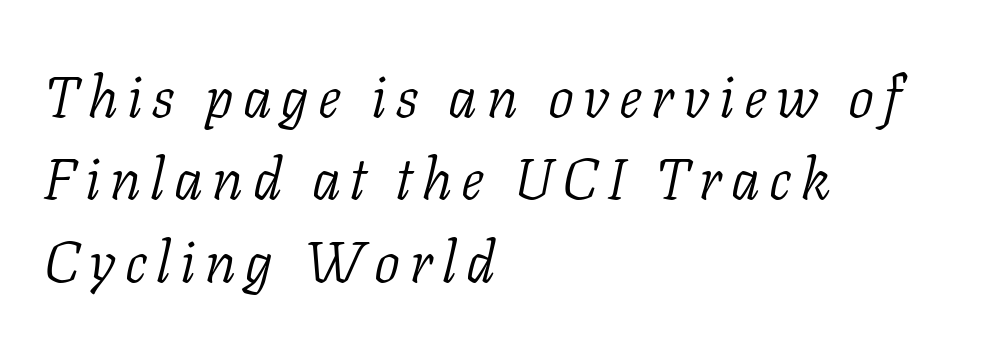
The image shows 58 px light serif type, italic (leaning right); set left-aligned, normal line spacing (1.42x), not underlined; low stroke contrast and a medium x-height.
